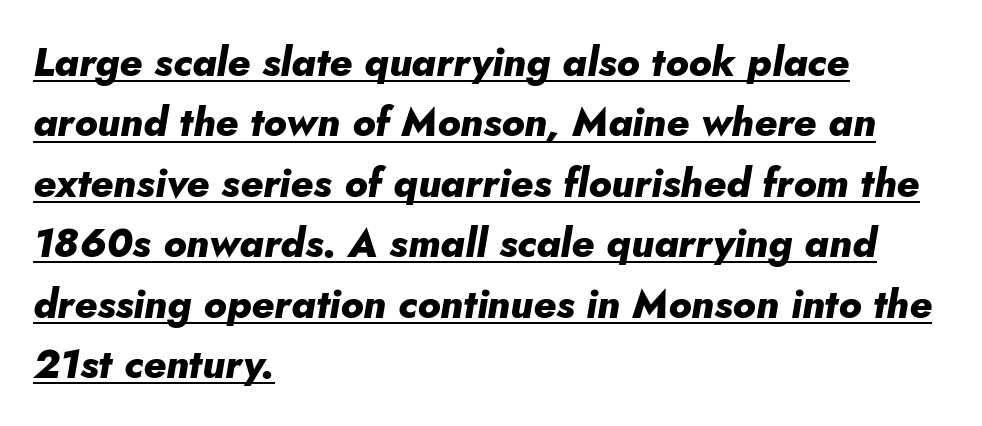
{"italic": "yes", "lean": "right", "slant_degrees": 10, "bold": "yes", "weight": "heavy", "width": "normal", "stroke_contrast": "low", "x_height": "small", "monospaced": "no", "underline": "yes", "align": "left", "line_spacing": "normal", "line_spacing_ratio": 1.51, "letter_spacing": "normal", "letter_spacing_em": 0.0, "glyph_px": 40}
